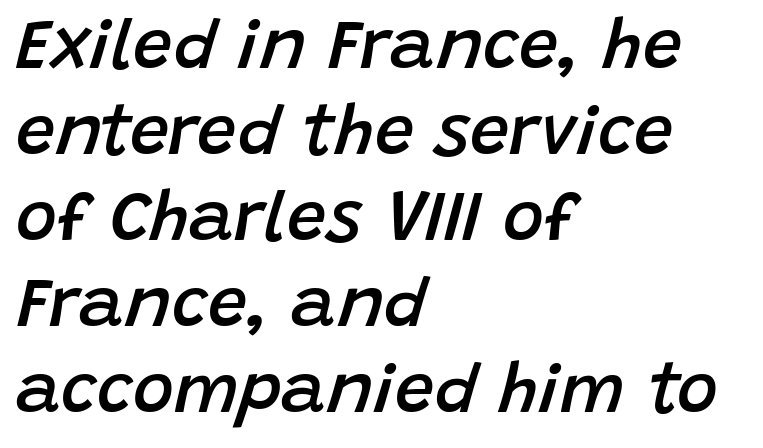
{"italic": "yes", "lean": "right", "slant_degrees": 15, "bold": "semi", "weight": "semibold", "width": "normal", "stroke_contrast": "low", "x_height": "large", "monospaced": "no", "underline": "no", "align": "left", "line_spacing_ratio": 1.23, "letter_spacing": "normal", "letter_spacing_em": 0.0, "glyph_px": 70}
